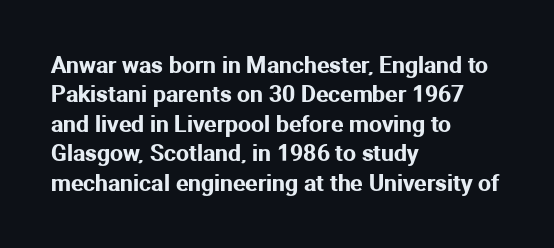
Q: Is the text italic (slanted)? A: No, it is upright.
Q: Is the text underlined? A: No.
Q: How is the paragraph aligned? A: Left-aligned.
Q: Is the spacing between letters normal or unusually wide? A: Normal.
Q: Is the spacing between lines tight, normal or loose? A: Normal.
